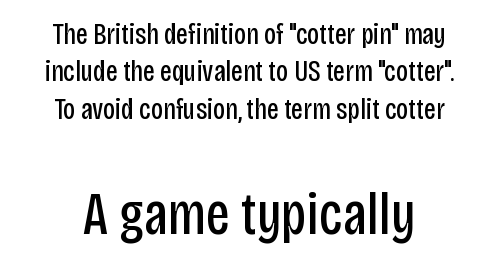
{"serif": "no", "italic": "no", "bold": "no", "weight": "regular", "width": "condensed", "stroke_contrast": "low", "x_height": "large", "monospaced": "no", "underline": "no", "align": "center", "line_spacing": "normal", "line_spacing_ratio": 1.25, "letter_spacing": "normal", "letter_spacing_em": 0.0, "larger_block": "second", "size_ratio": 2.03, "glyph_px": 61}
